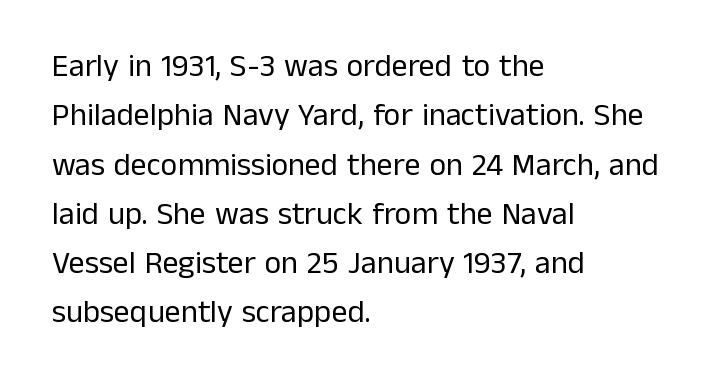
A quiet, ordinary-to-light weight characterises the typeface. These lines are rendered in a variable-pitch font. These lines keep a tight, regular rhythm from letter to letter. The characters display no serif detailing; their extremities are plain. Unlike italic type, these characters show no tilt at all.
